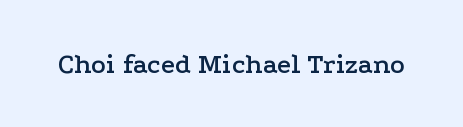
Q: Is the text italic (slanted)? A: No, it is upright.
Q: Is the typeface a serif or a sans-serif typeface? A: Serif.
Q: Is the text underlined? A: No.
Q: Is the spacing between letters normal or unusually wide? A: Normal.
Q: Width (condensed, normal, or wide)? A: Wide.
Q: Stroke contrast? A: Low.
Q: x-height? A: Medium.
Q: Monospaced? A: No.
